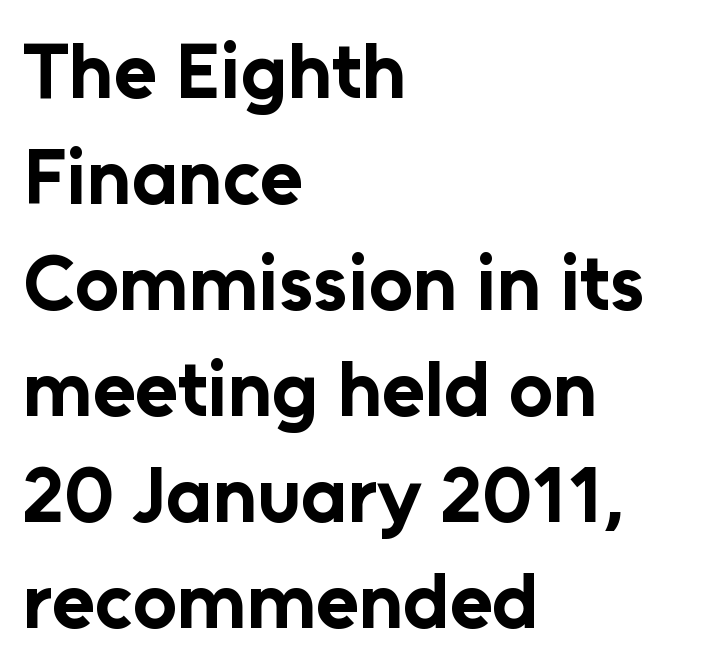
It's the straight-up-and-down kind of type. These lines carry a lot of weight — the face is fully bold. Words float on clear page, feet unadorned. Does extra space separate the letters? No, they use regular spacing. Varying glyph widths throughout — classic text-font behaviour.
